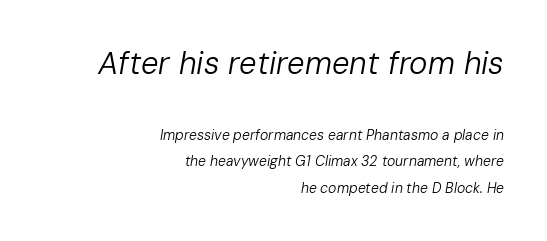
The image shows 31 px regular-weight type, italic (leaning right); set right-aligned, line spacing 1.88x, normal letter spacing, not underlined; the first (top) block is 2.21x larger; low stroke contrast and a medium x-height.
